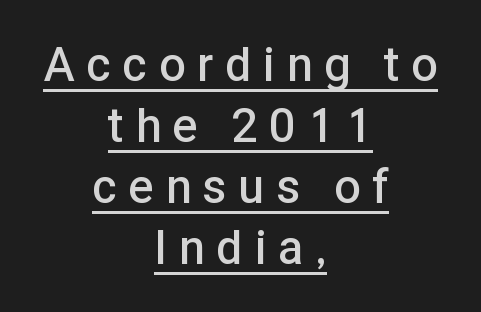
The setting favours the middle, as headings and verse often do. The type is letterspaced generously, with wide tracking. Semibold letterforms, between regular and bold. Vertically, the passage feels balanced, rows spaced as you'd expect.
